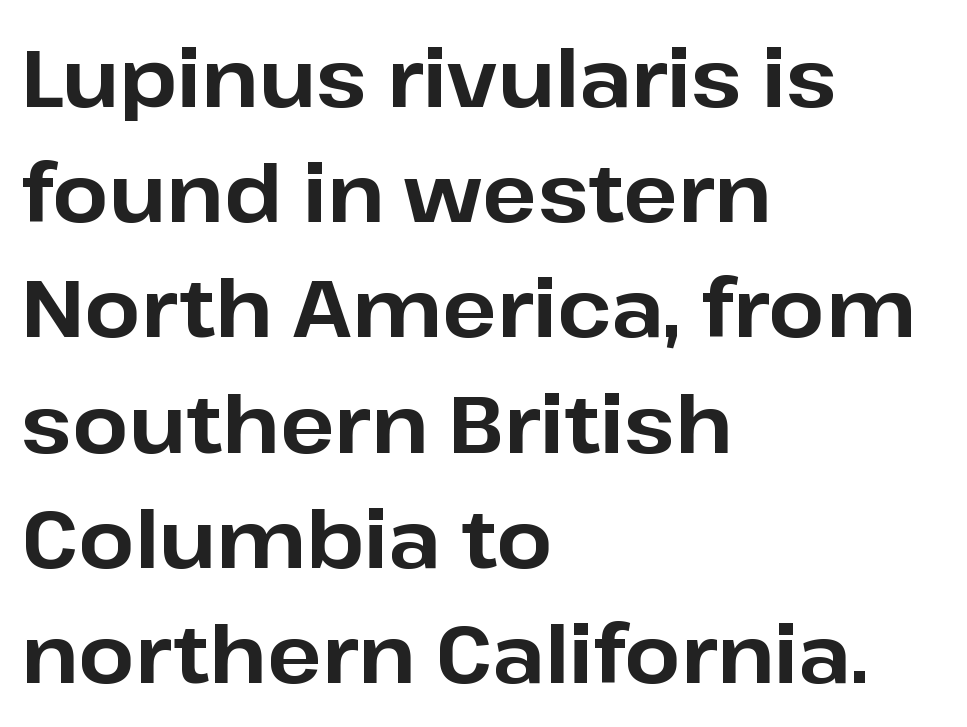
Q: Is the text bold? A: Yes.
Q: Is the text italic (slanted)? A: No, it is upright.
Q: Is the typeface a serif or a sans-serif typeface? A: Sans-serif.
Q: Is the text underlined? A: No.
Q: How is the paragraph aligned? A: Left-aligned.
Q: Is the spacing between letters normal or unusually wide? A: Normal.
Q: Is the spacing between lines tight, normal or loose? A: Normal.
Q: Width (condensed, normal, or wide)? A: Normal.
Q: Stroke contrast? A: Low.
Q: x-height? A: Medium.
Q: Monospaced? A: No.
